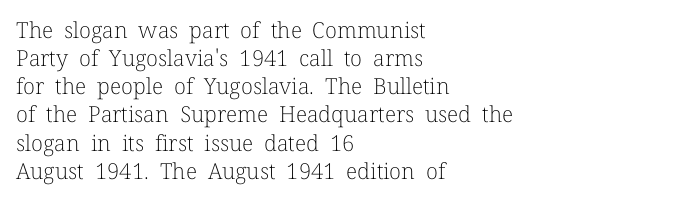
The image shows 22 px text type, upright; set left-aligned, normal line spacing (1.28x), normal letter spacing, not underlined.
